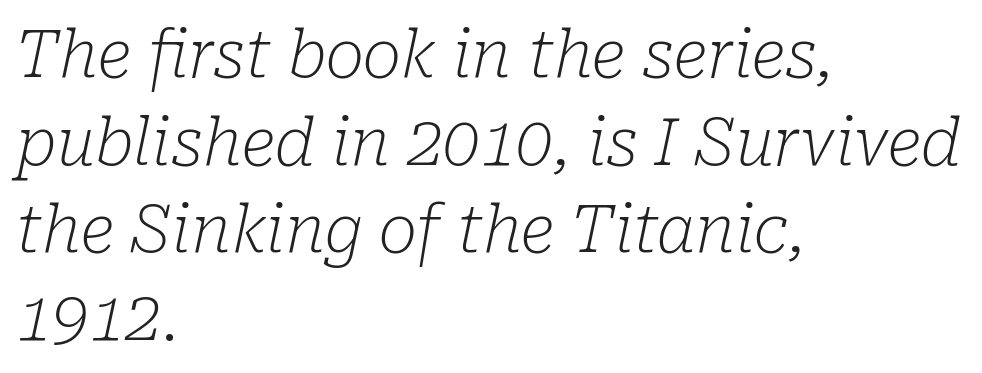
{"serif": "yes", "italic": "yes", "lean": "right", "slant_degrees": 10, "bold": "no", "weight": "light", "width": "normal", "stroke_contrast": "low", "x_height": "medium", "monospaced": "no", "underline": "no", "align": "left", "line_spacing": "normal", "line_spacing_ratio": 1.35, "letter_spacing": "normal", "letter_spacing_em": 0.0, "glyph_px": 65}
